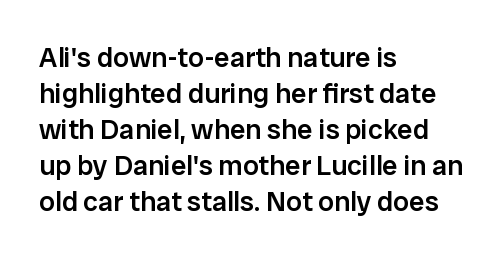
The image shows 28 px semibold sans-serif type, upright; set left-aligned, normal line spacing (1.29x), normal letter spacing, not underlined; low stroke contrast and a medium x-height.
